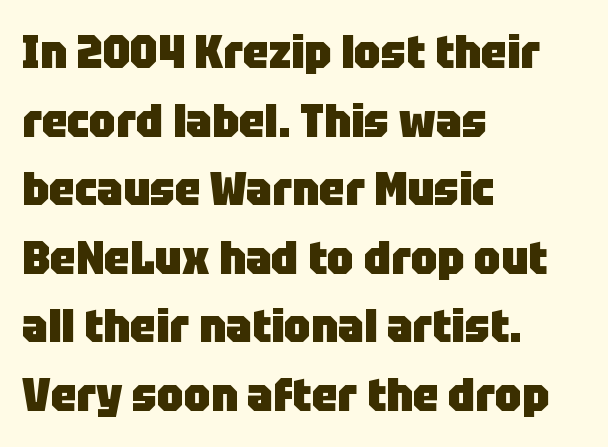
Horizontal alignment here is leftward, the default for most running prose. Here the designer chose a conventional face with non-uniform glyph widths. Is there any slant? The stems are plumb. The specimen omits any rule beneath the text block's lines. Horizontal bands of white between lines are of average thickness. Caption: standard tracking, unaltered.
